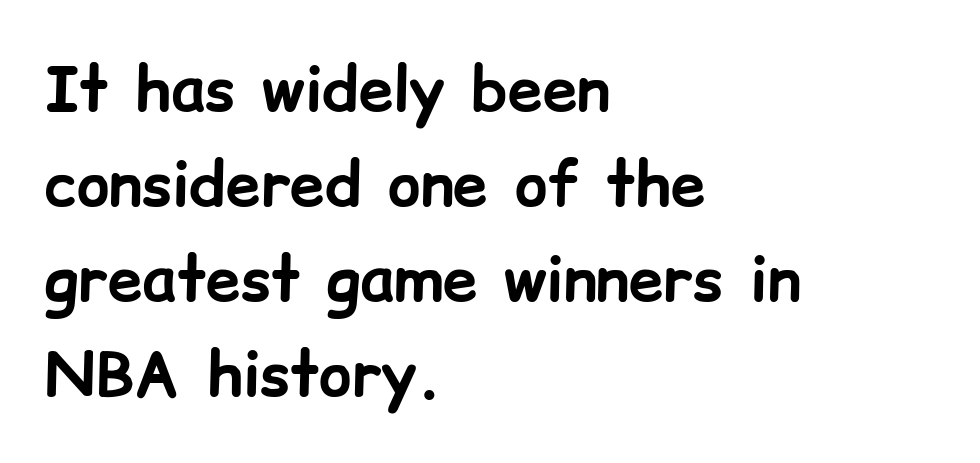
Q: Is the text bold? A: Yes.
Q: Is the text italic (slanted)? A: No, it is upright.
Q: Is the typeface a serif or a sans-serif typeface? A: Sans-serif.
Q: Is the text underlined? A: No.
Q: How is the paragraph aligned? A: Left-aligned.
Q: Is the spacing between letters normal or unusually wide? A: Normal.
Q: Is the spacing between lines tight, normal or loose? A: Normal.
Q: Width (condensed, normal, or wide)? A: Normal.
Q: Stroke contrast? A: Low.
Q: x-height? A: Medium.
Q: Monospaced? A: No.
